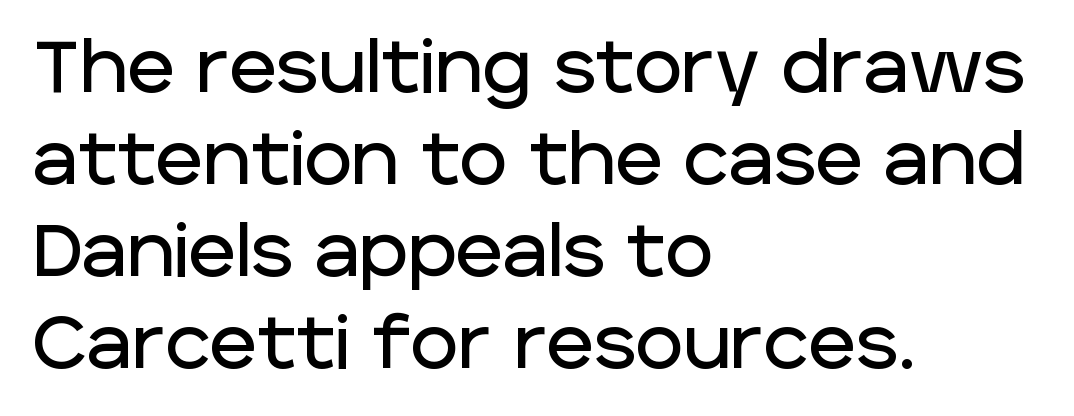
{"serif": "no", "italic": "no", "width": "normal", "stroke_contrast": "low", "x_height": "large", "monospaced": "no", "underline": "no", "align": "left", "line_spacing": "normal", "line_spacing_ratio": 1.26, "letter_spacing": "normal", "letter_spacing_em": 0.0, "glyph_px": 73}
